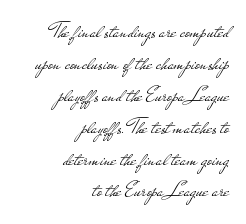
Q: Is the text bold? A: No.
Q: Is the text italic (slanted)? A: Yes.
Q: Is the text underlined? A: No.
Q: How is the paragraph aligned? A: Right-aligned.
Q: Is the spacing between letters normal or unusually wide? A: Normal.
Q: Is the spacing between lines tight, normal or loose? A: Normal.
